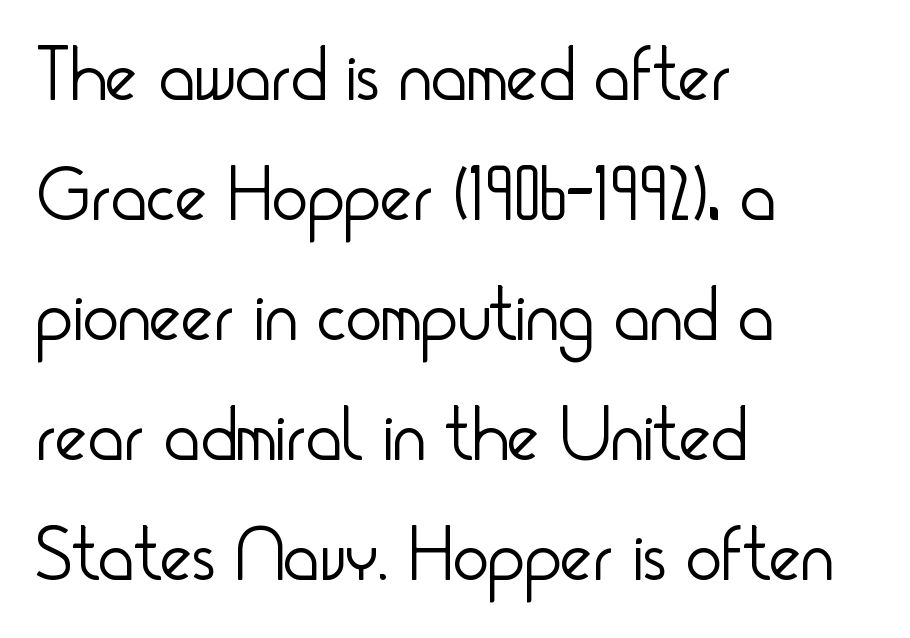
The image shows 76 px light, condensed sans-serif type, upright; set left-aligned, normal line spacing (1.58x), normal letter spacing, not underlined; low stroke contrast and a small x-height.
